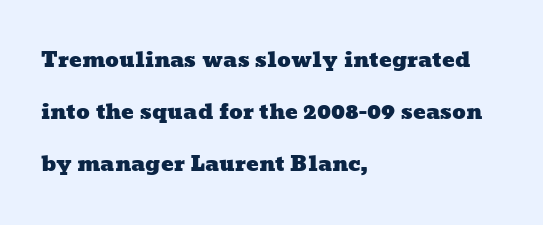
Q: Is the text underlined? A: No.
Q: How is the paragraph aligned? A: Left-aligned.
Q: Is the spacing between letters normal or unusually wide? A: Normal.
Q: Is the spacing between lines tight, normal or loose? A: Loose.
